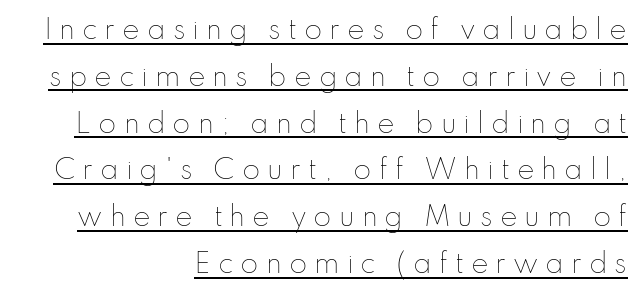
{"italic": "no", "bold": "no", "underline": "yes", "align": "right", "line_spacing_ratio": 1.8, "letter_spacing": "wide", "letter_spacing_em": 0.27, "glyph_px": 26}
